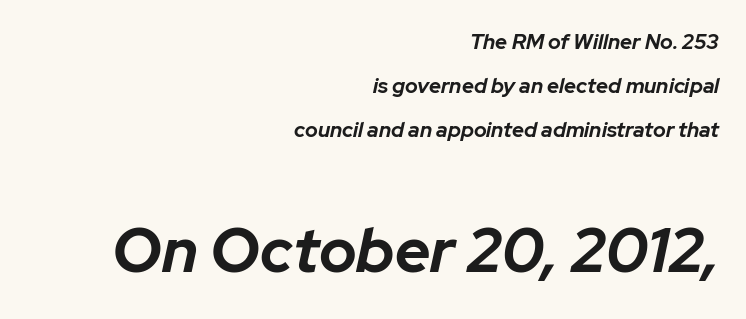
The image shows 62 px bold type, italic (leaning right); set right-aligned, loose line spacing (2.09x), normal letter spacing, not underlined; the second (bottom) block is 2.95x larger; low stroke contrast and a medium x-height.
